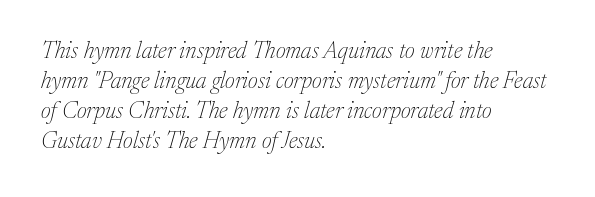
Q: Is the text bold? A: No.
Q: Is the text italic (slanted)? A: Yes, it leans right by about 17 degrees.
Q: Is the text underlined? A: No.
Q: How is the paragraph aligned? A: Left-aligned.
Q: Is the spacing between letters normal or unusually wide? A: Normal.
Q: Is the spacing between lines tight, normal or loose? A: Normal.
